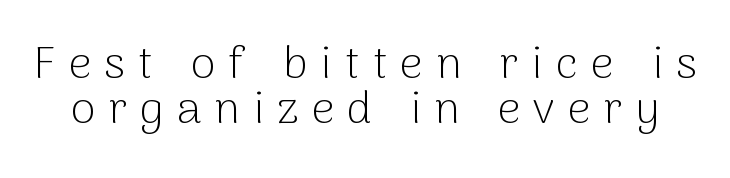
The letters advance in unequal steps, a hallmark of proportional type. Counters stay open thanks to moderate or lighter strokes. Only glyphs here, with clear space below each row. Tightly led — the rows are bunched. Between one letter and the next there's a generous, obvious gap.
